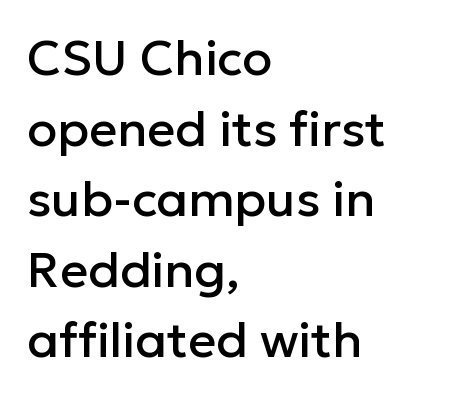
Descender tails drop into unmarked territory. The passage shown is typed in a proportional face where columns would drift. A typesetter would label this face a sans. Honestly, the letter spacing is just normal — you wouldn't notice it. When letters stand straight like this, we call the style roman or upright.
